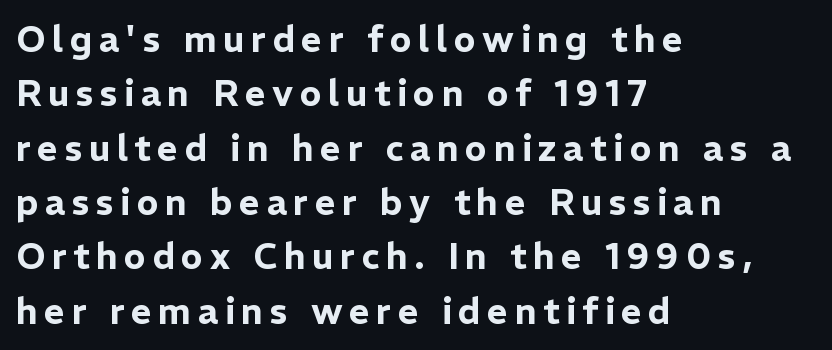
Q: Is the text italic (slanted)? A: No, it is upright.
Q: Is the typeface a serif or a sans-serif typeface? A: Sans-serif.
Q: Is the text underlined? A: No.
Q: How is the paragraph aligned? A: Left-aligned.
Q: Is the spacing between lines tight, normal or loose? A: Normal.
Q: Width (condensed, normal, or wide)? A: Normal.
Q: Stroke contrast? A: Low.
Q: x-height? A: Medium.
Q: Monospaced? A: No.
